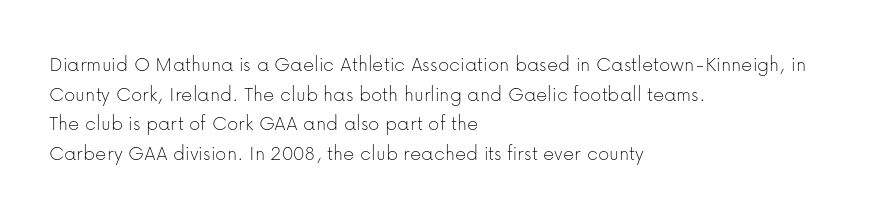
{"italic": "no", "bold": "no", "underline": "no", "align": "left", "line_spacing": "normal", "line_spacing_ratio": 1.35, "letter_spacing": "normal", "letter_spacing_em": 0.0, "glyph_px": 22}
